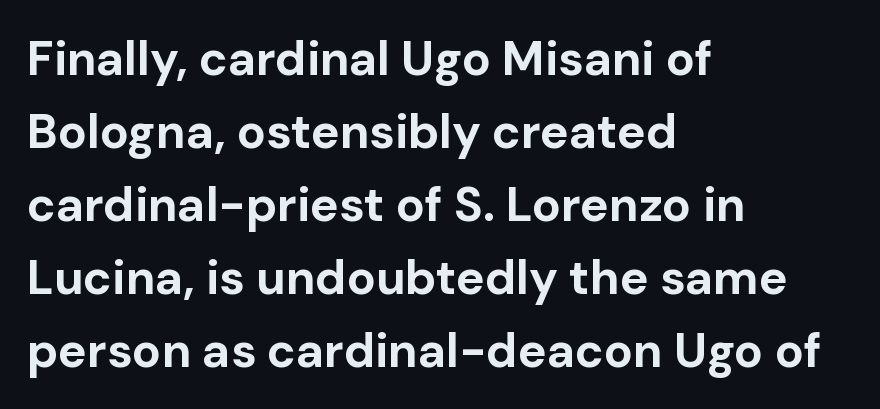
Think of a printed novel: that variable character pitch is what you see here. Rule under the text: the space is simply empty. The type is set solid horizontally, with unmodified tracking. Notice how thick the strokes are: this is what a full bold looks like.
